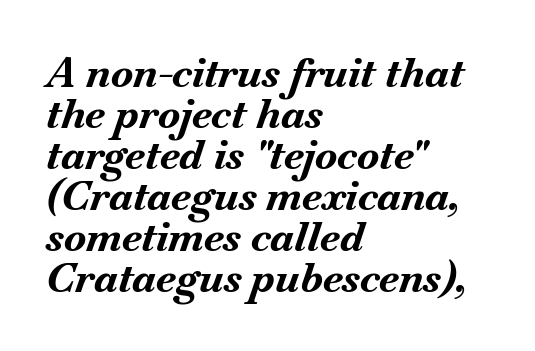
The image shows 41 px bold type, italic (leaning right); set left-aligned, tight line spacing (1.0x), normal letter spacing, not underlined; medium stroke contrast and a small x-height.
